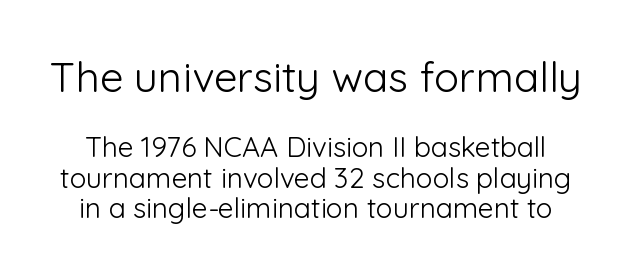
{"serif": "no", "italic": "no", "bold": "no", "weight": "light", "width": "normal", "stroke_contrast": "low", "x_height": "medium", "monospaced": "no", "underline": "no", "line_spacing": "tight", "line_spacing_ratio": 1.09, "letter_spacing": "normal", "letter_spacing_em": 0.0, "larger_block": "first", "size_ratio": 1.5, "glyph_px": 42}
